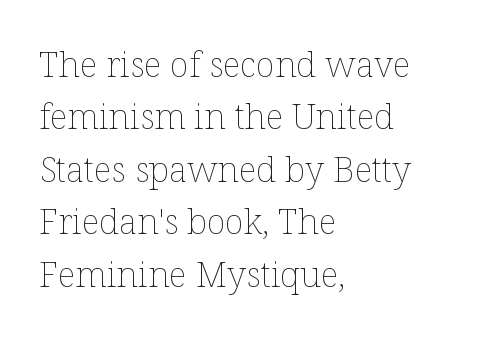
{"italic": "no", "bold": "no", "weight": "thin", "width": "normal", "stroke_contrast": "low", "x_height": "medium", "monospaced": "no", "underline": "no", "align": "left", "line_spacing": "normal", "line_spacing_ratio": 1.5, "letter_spacing": "normal", "letter_spacing_em": 0.0, "glyph_px": 35}
